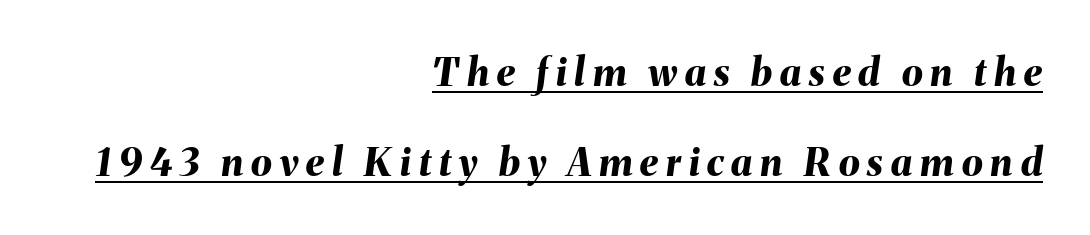
You could not count columns in this text — the font is proportionally spaced. Posture: slanted. Students, observe the line beneath the letters — that is underlining. Set as a true bold cut, around the 700 mark. You could only call the tracking loose — the letters float apart.
